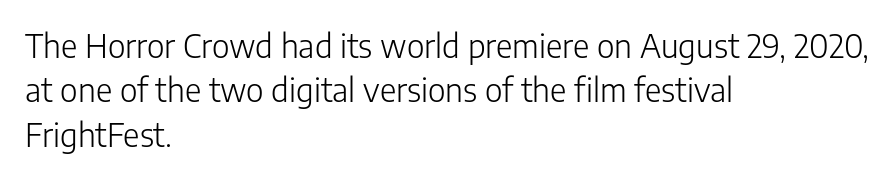
Plain, unruled lines of type. The face used here is proportionally spaced, like ordinary book or web type. Vertical stems look standard width or narrower in stroke. The leading is moderate, giving the passage an even texture.
